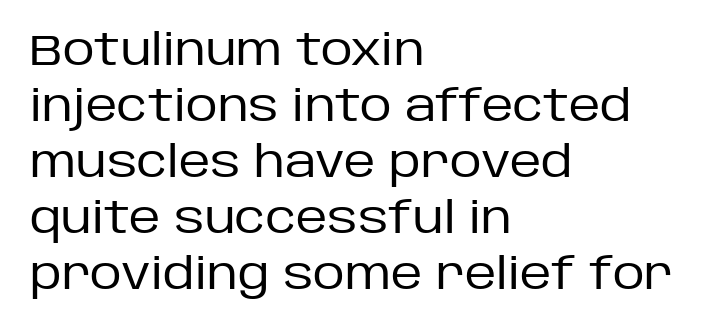
{"serif": "no", "italic": "no", "bold": "no", "weight": "regular", "width": "normal", "stroke_contrast": "low", "x_height": "large", "monospaced": "no", "underline": "no", "align": "left", "line_spacing": "normal", "line_spacing_ratio": 1.27, "letter_spacing": "normal", "letter_spacing_em": 0.0, "glyph_px": 44}
